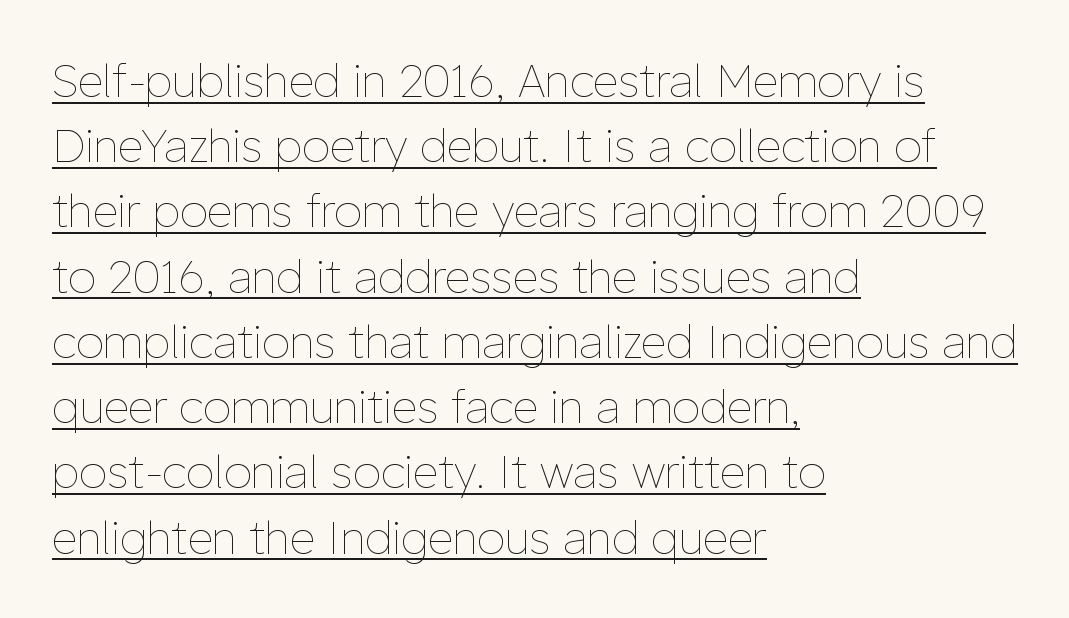
Heaviness? Minimal to ordinary, like unemphasized prose. Decoration check: the copy is underlined. These lines sit exactly where default settings would place them. Think of a printed novel: that variable character pitch is what you see here. The text block is weighted toward the left margin, trailing off unevenly rightward.
